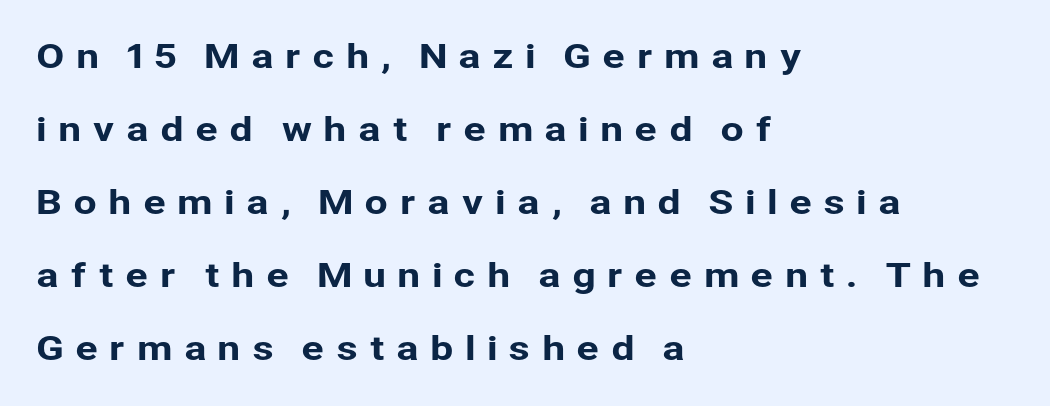
The image shows 34 px sans-serif type, upright; set left-aligned, loose line spacing (2.15x), unusually wide letter spacing (+0.32 em), not underlined; low stroke contrast and a medium x-height.
